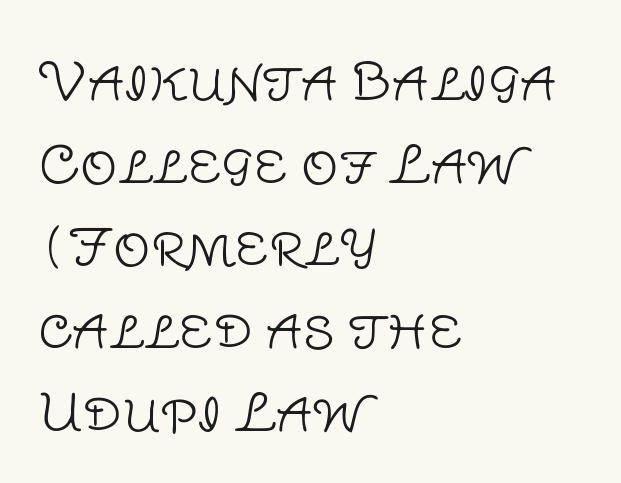
{"serif": "no", "bold": "no", "weight": "light", "width": "normal", "stroke_contrast": "low", "x_height": "large", "monospaced": "no", "underline": "no", "align": "left", "line_spacing": "normal", "line_spacing_ratio": 1.59, "letter_spacing": "normal", "letter_spacing_em": 0.0, "glyph_px": 52}
